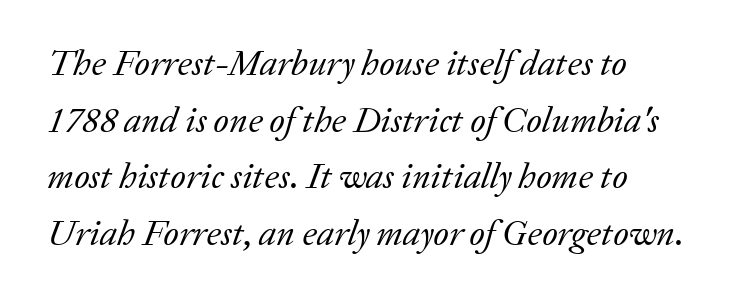
No letter is thick-stroked: the sample isn't bold. Here the glyphs are tracked normally, forming tight word shapes. Does the leading feel generous? No, just average. Each letter keeps its own natural width here, so spacing adapts to shape. Each letter's strokes conclude with small projecting serifs. Every character sits at an angle, as italics do.
